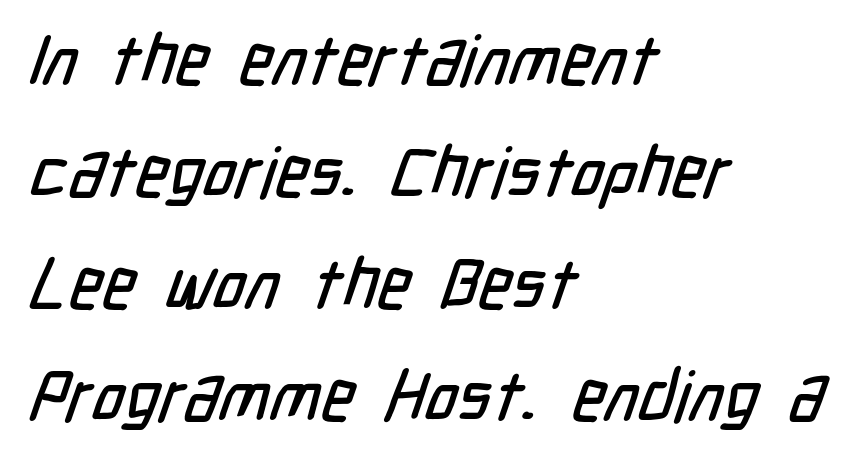
The image shows 70 px condensed sans-serif type; set left-aligned, normal line spacing (1.6x), normal letter spacing, not underlined; low stroke contrast and a medium x-height.
